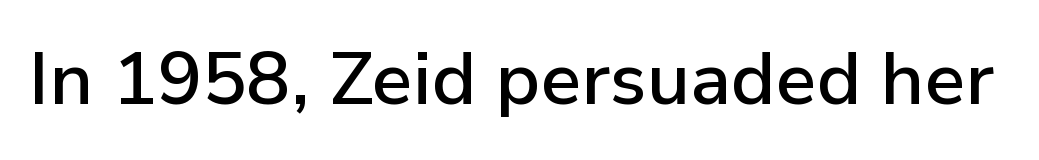
{"serif": "no", "italic": "no", "width": "normal", "stroke_contrast": "low", "x_height": "medium", "monospaced": "no", "underline": "no", "letter_spacing": "normal", "letter_spacing_em": 0.0, "glyph_px": 74}
